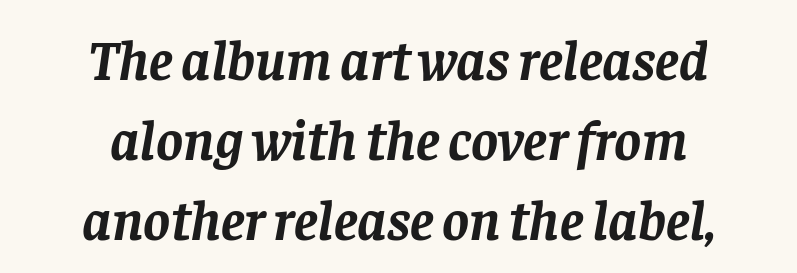
Short and long lines alike share a common midpoint. A typesetter would call this leading conventional body-copy spacing. Looking at the ascenders, they clearly lean. Honestly, the letter spacing is just normal — you wouldn't notice it. On the weight axis this lands at bold, roughly 700.
